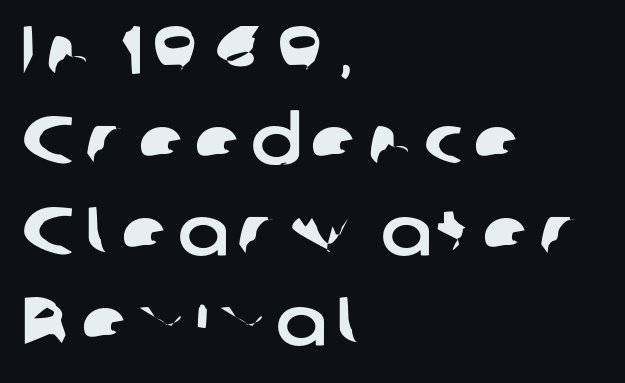
Q: Is the typeface a serif or a sans-serif typeface? A: Sans-serif.
Q: Is the text underlined? A: No.
Q: How is the paragraph aligned? A: Left-aligned.
Q: Is the spacing between lines tight, normal or loose? A: Normal.
Q: Width (condensed, normal, or wide)? A: Normal.
Q: Stroke contrast? A: Low.
Q: x-height? A: Medium.
Q: Monospaced? A: No.
